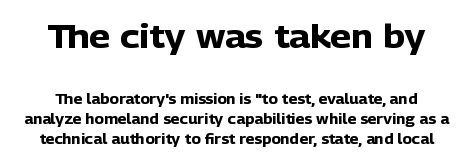
The image shows 33 px heavy sans-serif type, upright; set normal line spacing (1.43x), normal letter spacing, not underlined; the first (top) block is 2.36x larger; low stroke contrast and a medium x-height.
